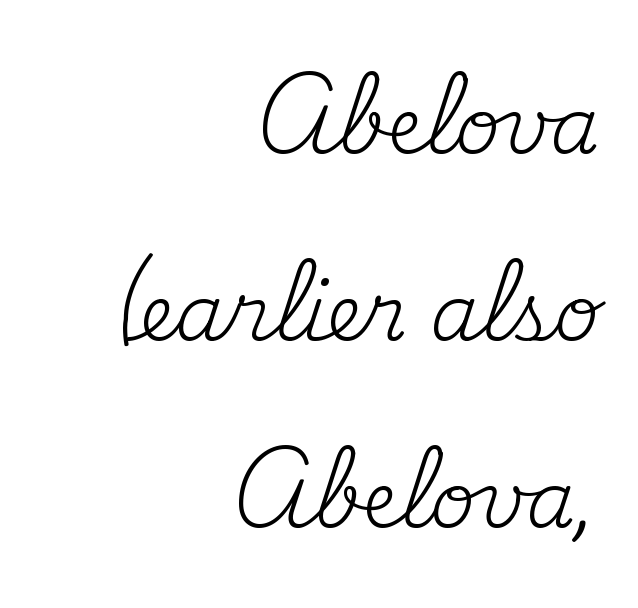
Proportional: the letters do not fall into vertical columns. Look at the bottom of the vertical strokes: they flare into serifs here. Letters have the restrained weight of plain body copy at most.
